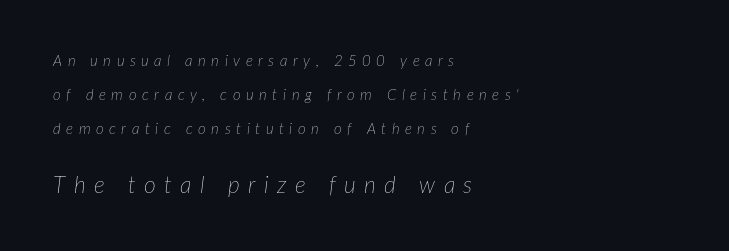
The image shows 23 px text type, italic (leaning right); set left-aligned, loose line spacing (2.27x), unusually wide letter spacing (+0.37 em), not underlined; the second (bottom) block is 1.53x larger.
